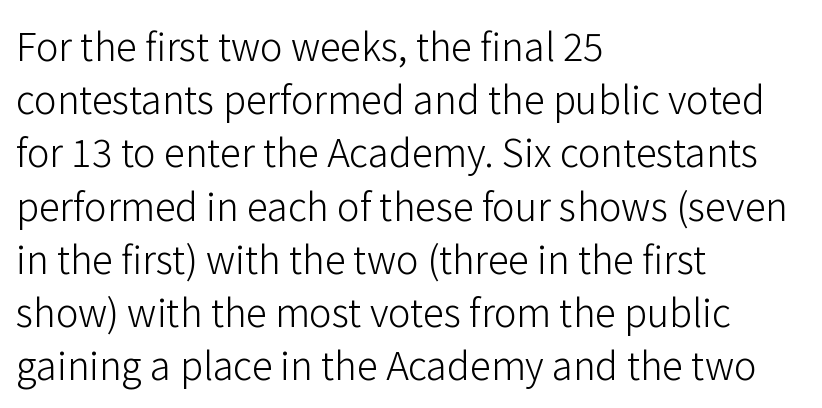
If you measured baseline to baseline, you'd find a middling distance. Is the block centered? No — it sits flush against the left margin. This rendering employs a face without finishing strokes, i.e., a sans-serif. The tracking reads as untouched default to a designer's eye. Has an underline been added? It has not. The rendering uses natural spacing where letterforms have individual widths.
